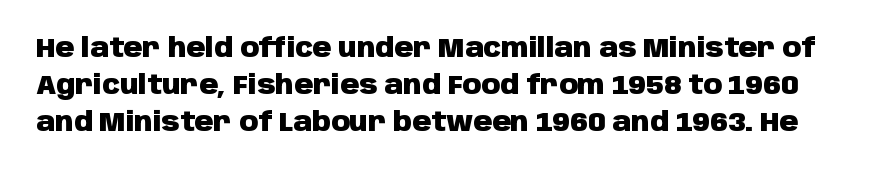
Q: Is the text bold? A: Yes.
Q: Is the text italic (slanted)? A: No, it is upright.
Q: Is the text underlined? A: No.
Q: Is the spacing between letters normal or unusually wide? A: Normal.
Q: Is the spacing between lines tight, normal or loose? A: Normal.
